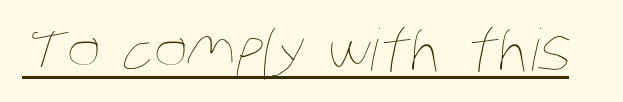
Q: Is the text bold? A: No.
Q: Is the text underlined? A: Yes.
Q: Is the spacing between letters normal or unusually wide? A: Normal.
Q: Width (condensed, normal, or wide)? A: Condensed.
Q: Stroke contrast? A: Low.
Q: x-height? A: Large.
Q: Monospaced? A: No.
